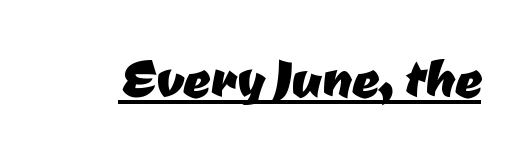
{"serif": "no", "width": "normal", "stroke_contrast": "low", "x_height": "medium", "monospaced": "no", "underline": "yes", "letter_spacing": "normal", "letter_spacing_em": 0.0, "glyph_px": 67}
